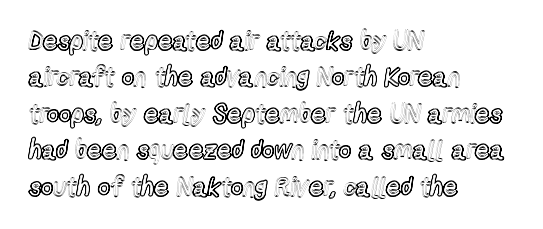
{"underline": "no", "align": "left", "line_spacing": "normal", "line_spacing_ratio": 1.4, "letter_spacing": "normal", "letter_spacing_em": 0.0, "glyph_px": 26}
